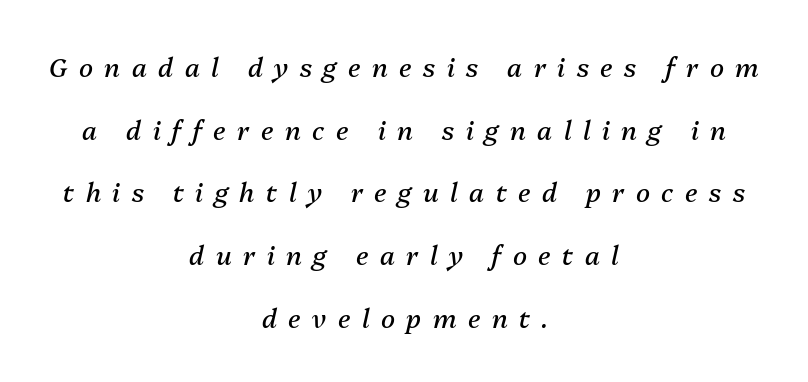
Q: Is the text bold? A: No.
Q: Is the text italic (slanted)? A: Yes, it leans right by about 13 degrees.
Q: Is the text underlined? A: No.
Q: How is the paragraph aligned? A: Centered.
Q: Is the spacing between letters normal or unusually wide? A: Unusually wide.
Q: Is the spacing between lines tight, normal or loose? A: Loose.
